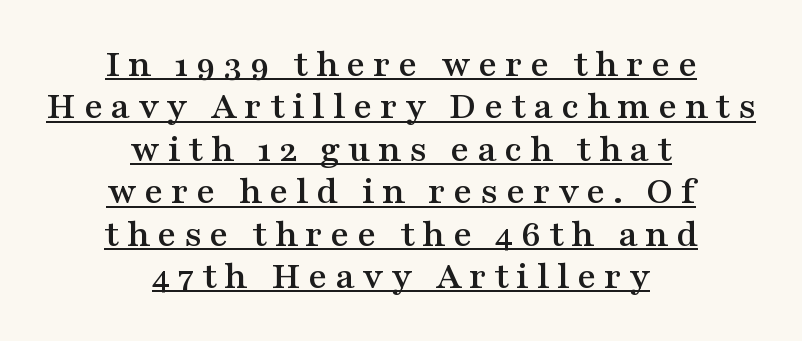
Do the characters align in a grid? No, the font is proportional. The text was rendered using a seriffed face with decorative stroke endings. The paragraph has two soft edges and a firm central axis. Italic: no, the glyphs are upright roman. Regarding leading, the lines here are crowded together.
